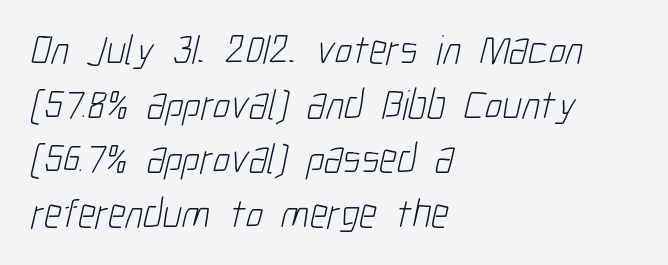
The image shows 42 px light, condensed sans-serif type; set left-aligned, normal line spacing (1.3x), normal letter spacing, not underlined; low stroke contrast and a medium x-height.
